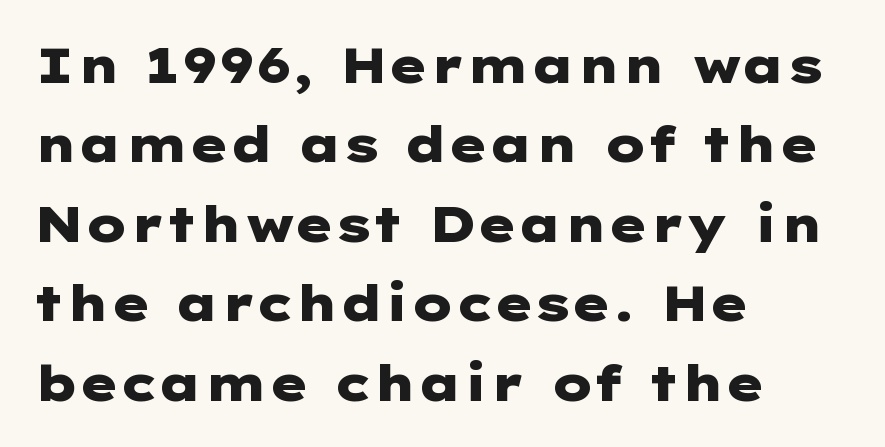
Q: Is the text bold? A: Yes.
Q: Is the text italic (slanted)? A: No, it is upright.
Q: Is the typeface a serif or a sans-serif typeface? A: Sans-serif.
Q: Is the text underlined? A: No.
Q: How is the paragraph aligned? A: Left-aligned.
Q: Is the spacing between letters normal or unusually wide? A: Normal.
Q: Is the spacing between lines tight, normal or loose? A: Normal.
Q: Width (condensed, normal, or wide)? A: Wide.
Q: Stroke contrast? A: Low.
Q: x-height? A: Medium.
